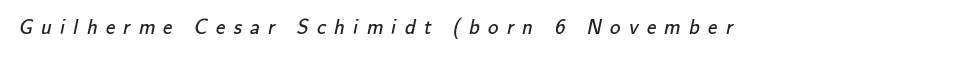
{"bold": "no", "underline": "no", "letter_spacing": "wide", "letter_spacing_em": 0.39, "glyph_px": 21}
